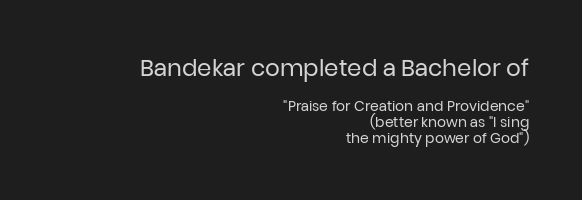
You can tell it's not italic because the verticals are truly vertical. This rendering features lettering with no underline. This is not heavy type; no bold has been used. In terms of letterspacing, this is plain default setting. Compare the two chunks: the upper has the greater cap height. The text block is weighted toward the right margin, trailing off unevenly leftward.
